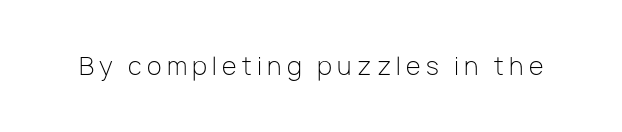
The image shows 24 px text type, upright; set unusually wide letter spacing (+0.22 em), not underlined.
